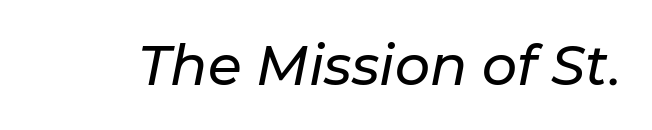
The image shows 55 px text type, italic (leaning right); set normal letter spacing, not underlined; low stroke contrast and a medium x-height.
